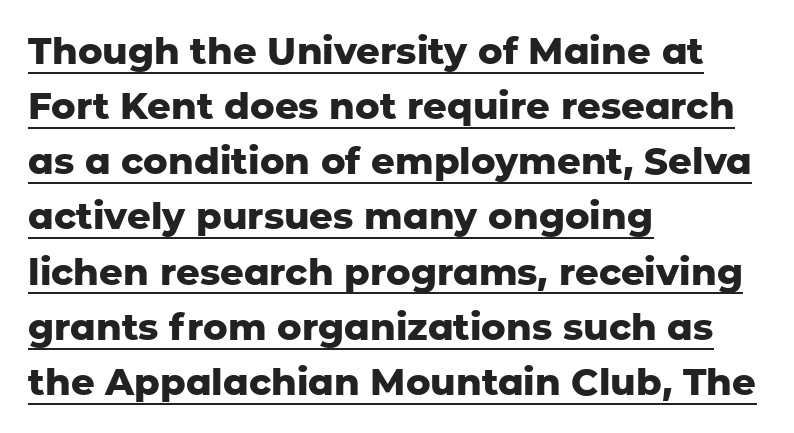
The image shows 37 px heavy sans-serif type, upright; set left-aligned, normal line spacing (1.49x), normal letter spacing, underlined; low stroke contrast and a medium x-height.
